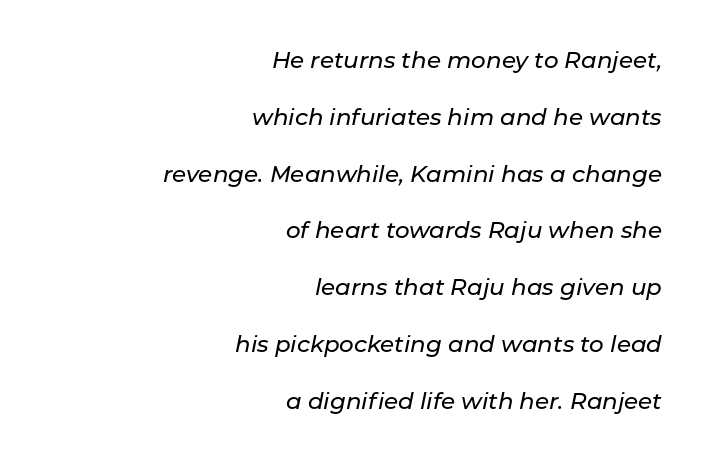
{"italic": "yes", "lean": "right", "slant_degrees": 11, "underline": "no", "align": "right", "line_spacing": "loose", "line_spacing_ratio": 2.47, "letter_spacing": "normal", "letter_spacing_em": 0.0, "glyph_px": 23}
